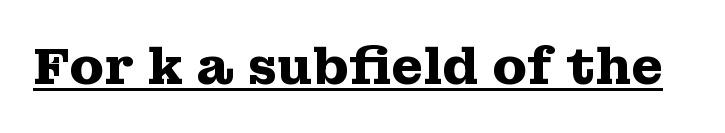
The strokes are fattened all the way to bold. The rendered words wear a rule along their underside. The tracking reads as untouched default to a designer's eye. The font's upright variant was chosen for this text. Each letter keeps its own natural width here, so spacing adapts to shape.
